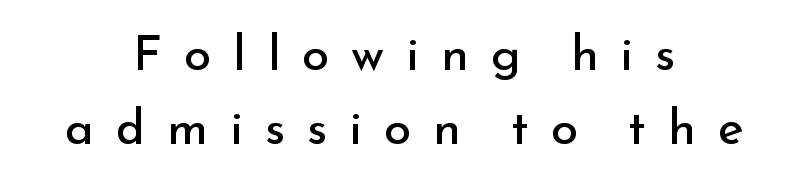
The area under the type is left untouched. This rendering employs a face without finishing strokes, i.e., a sans-serif. Stems here are at most as thick as an everyday book face. These lines are rendered in a variable-pitch font. Centered paragraph, ragged on both sides. Ascenders rise straight up at ninety degrees.
